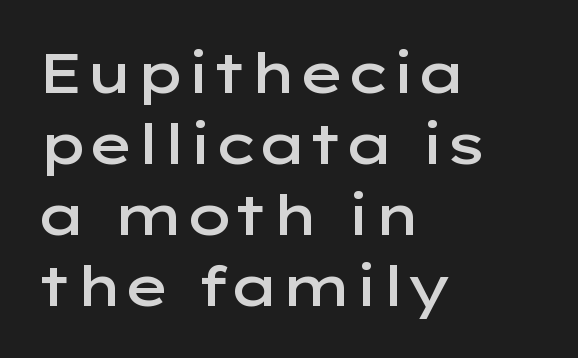
Italic? Not at all — the glyphs are vertical. Descenders are the only things crossing below the line. What stands out about the letter spacing? Nothing — it is the standard amount. Visually the block forms a straight wall on the left and a jagged coastline on the right.
